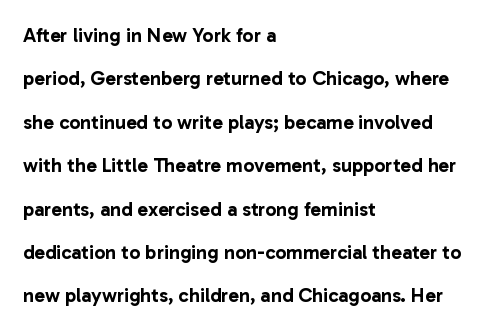
Q: Is the text italic (slanted)? A: No, it is upright.
Q: Is the text underlined? A: No.
Q: How is the paragraph aligned? A: Left-aligned.
Q: Is the spacing between letters normal or unusually wide? A: Normal.
Q: Is the spacing between lines tight, normal or loose? A: Loose.
